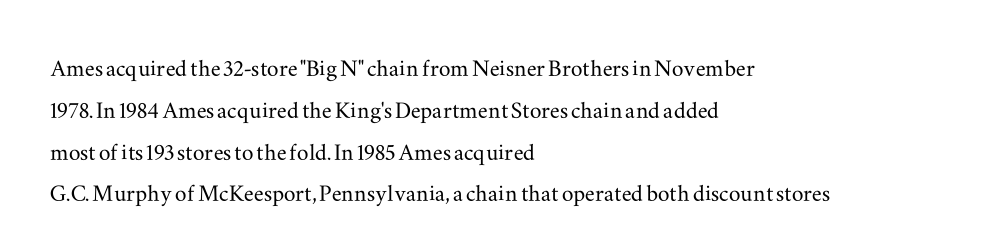
{"serif": "yes", "italic": "no", "width": "wide", "stroke_contrast": "medium", "x_height": "small", "monospaced": "no", "underline": "no", "align": "left", "line_spacing": "normal", "line_spacing_ratio": 1.44, "letter_spacing": "normal", "letter_spacing_em": 0.0, "glyph_px": 29}
